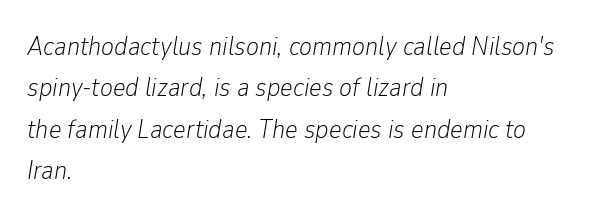
Q: Is the text bold? A: No.
Q: Is the text italic (slanted)? A: Yes, it leans right by about 9 degrees.
Q: Is the text underlined? A: No.
Q: How is the paragraph aligned? A: Left-aligned.
Q: Is the spacing between letters normal or unusually wide? A: Normal.
Q: Is the spacing between lines tight, normal or loose? A: Normal.
